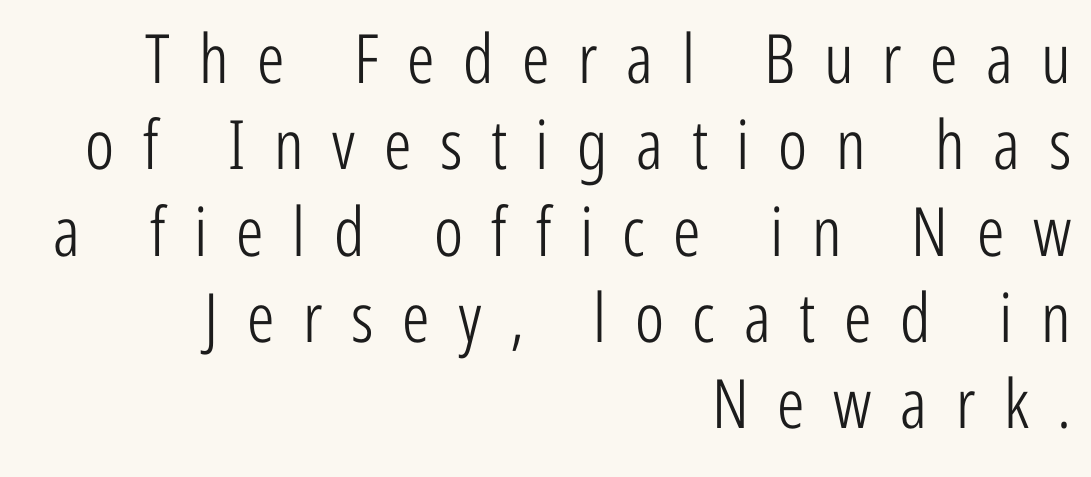
{"serif": "no", "italic": "no", "bold": "no", "weight": "light", "width": "condensed", "stroke_contrast": "low", "x_height": "medium", "monospaced": "no", "underline": "no", "align": "right", "line_spacing": "normal", "line_spacing_ratio": 1.27, "letter_spacing": "wide", "letter_spacing_em": 0.42, "glyph_px": 68}
